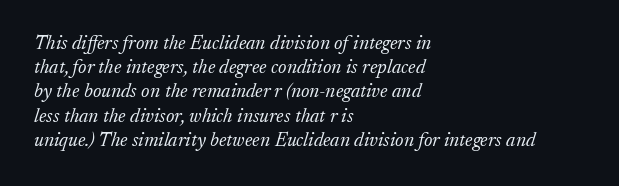
Q: Is the text bold? A: No.
Q: Is the text italic (slanted)? A: Yes, it leans right by about 17 degrees.
Q: Is the text underlined? A: No.
Q: How is the paragraph aligned? A: Left-aligned.
Q: Is the spacing between letters normal or unusually wide? A: Normal.
